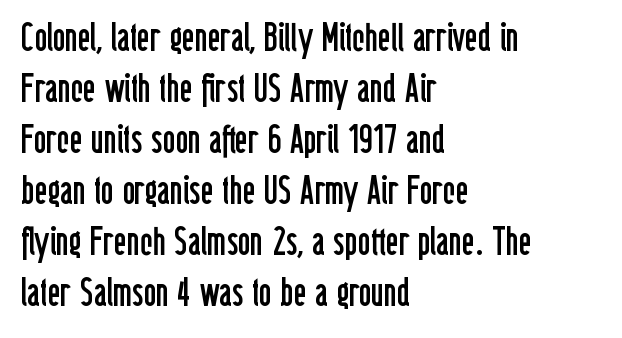
The image shows 39 px regular-weight, condensed sans-serif type, upright; set left-aligned, normal line spacing (1.31x), normal letter spacing, not underlined; low stroke contrast and a medium x-height.
